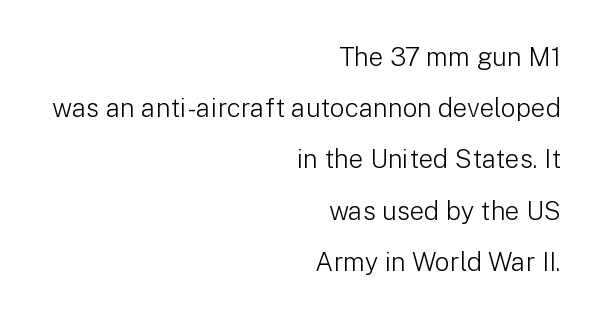
{"italic": "no", "bold": "no", "underline": "no", "align": "right", "line_spacing": "loose", "line_spacing_ratio": 1.97, "letter_spacing": "normal", "letter_spacing_em": 0.0, "glyph_px": 26}
